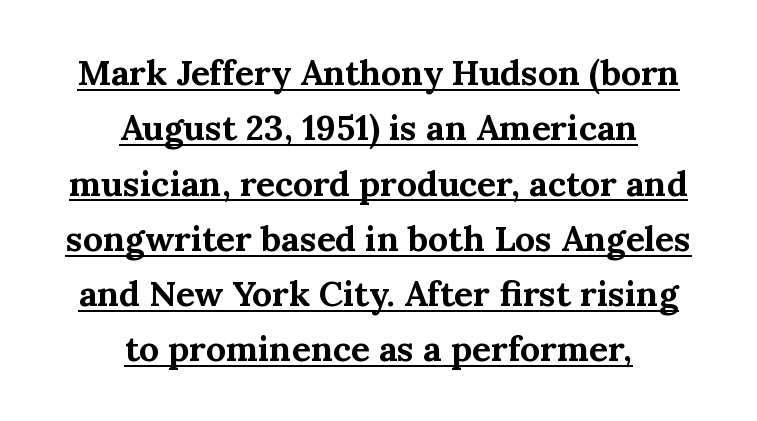
Q: Is the text bold? A: Yes.
Q: Is the text italic (slanted)? A: No, it is upright.
Q: Is the typeface a serif or a sans-serif typeface? A: Serif.
Q: Is the text underlined? A: Yes.
Q: How is the paragraph aligned? A: Centered.
Q: Is the spacing between letters normal or unusually wide? A: Normal.
Q: Is the spacing between lines tight, normal or loose? A: Normal.
Q: Width (condensed, normal, or wide)? A: Normal.
Q: Stroke contrast? A: Medium.
Q: x-height? A: Medium.
Q: Monospaced? A: No.
